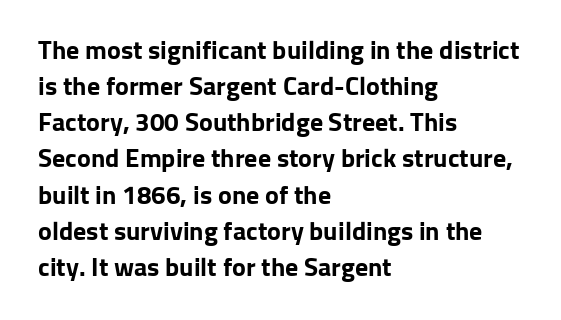
The image shows 26 px bold type, upright; set left-aligned, normal line spacing (1.39x), normal letter spacing, not underlined.
